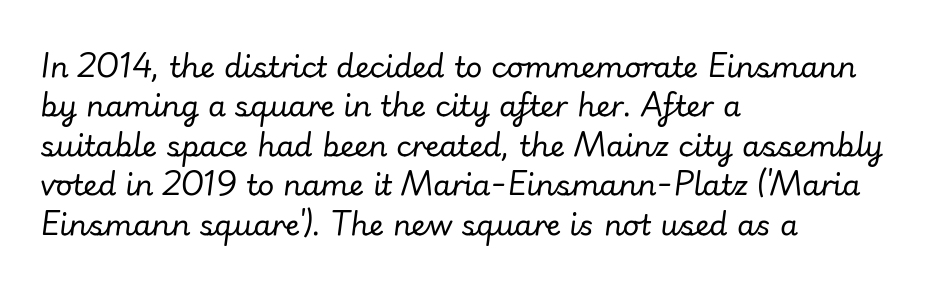
No chunkiness to these letters — they're not bold. Words appear dense and cohesive because spacing is normal. Vertical spacing — default. Every row of glyphs begins at an identical x-position on the left.
